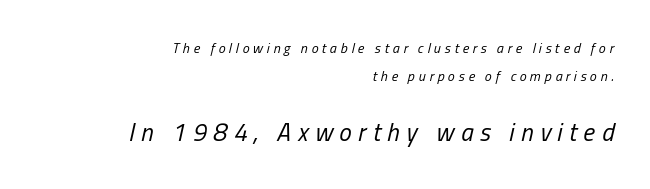
Q: Is the text bold? A: No.
Q: Is the text italic (slanted)? A: Yes, it leans right by about 13 degrees.
Q: Is the text underlined? A: No.
Q: How is the paragraph aligned? A: Right-aligned.
Q: Is the spacing between letters normal or unusually wide? A: Unusually wide.
Q: Is the spacing between lines tight, normal or loose? A: Loose.
Q: Which block of text is set in a larger size, the first (top) or the second (bottom)? A: The second (bottom) one.
